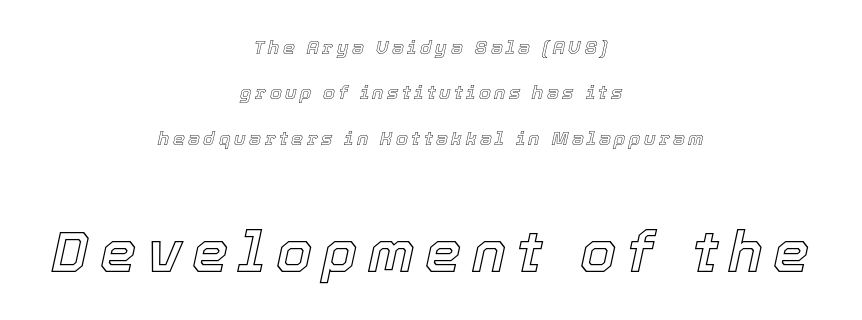
{"italic": "yes", "lean": "right", "slant_degrees": 12, "width": "normal", "x_height": "medium", "monospaced": "no", "underline": "no", "align": "center", "line_spacing": "loose", "line_spacing_ratio": 2.39, "larger_block": "second", "size_ratio": 3.05, "glyph_px": 58}
